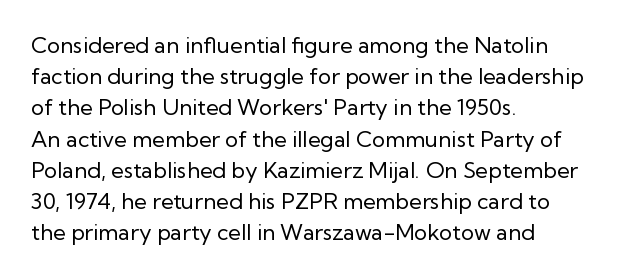
Q: Is the text bold? A: No.
Q: Is the text italic (slanted)? A: No, it is upright.
Q: Is the text underlined? A: No.
Q: How is the paragraph aligned? A: Left-aligned.
Q: Is the spacing between letters normal or unusually wide? A: Normal.
Q: Is the spacing between lines tight, normal or loose? A: Normal.
